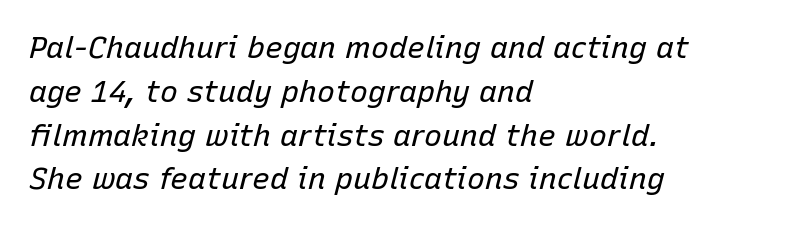
{"italic": "yes", "lean": "right", "slant_degrees": 15, "bold": "no", "weight": "regular", "width": "normal", "stroke_contrast": "low", "x_height": "medium", "monospaced": "no", "underline": "no", "align": "left", "line_spacing": "normal", "line_spacing_ratio": 1.46, "letter_spacing": "normal", "letter_spacing_em": 0.0, "glyph_px": 30}
